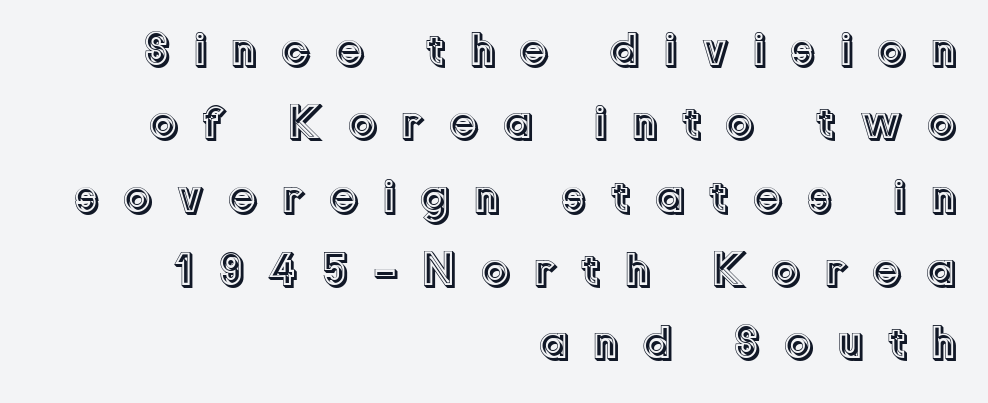
{"italic": "no", "width": "normal", "x_height": "medium", "monospaced": "no", "underline": "no", "align": "right", "line_spacing": "normal", "line_spacing_ratio": 1.56, "letter_spacing": "wide", "letter_spacing_em": 0.5, "glyph_px": 47}
